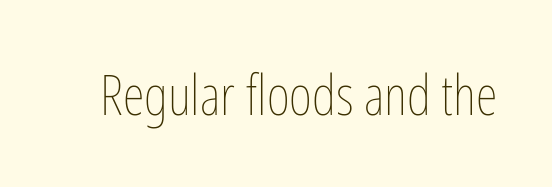
{"italic": "no", "bold": "no", "weight": "thin", "width": "condensed", "stroke_contrast": "low", "x_height": "medium", "monospaced": "no", "underline": "no", "letter_spacing": "normal", "letter_spacing_em": 0.0, "glyph_px": 56}
